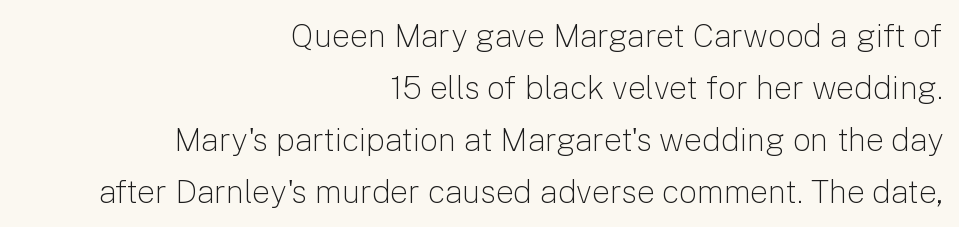
Q: Is the text bold? A: No.
Q: Is the text italic (slanted)? A: No, it is upright.
Q: Is the typeface a serif or a sans-serif typeface? A: Sans-serif.
Q: Is the text underlined? A: No.
Q: How is the paragraph aligned? A: Right-aligned.
Q: Is the spacing between letters normal or unusually wide? A: Normal.
Q: Is the spacing between lines tight, normal or loose? A: Normal.
Q: Width (condensed, normal, or wide)? A: Normal.
Q: Stroke contrast? A: Low.
Q: x-height? A: Medium.
Q: Monospaced? A: No.
